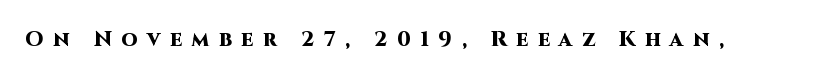
{"italic": "no", "bold": "yes", "underline": "no", "letter_spacing": "wide", "letter_spacing_em": 0.45, "glyph_px": 21}
